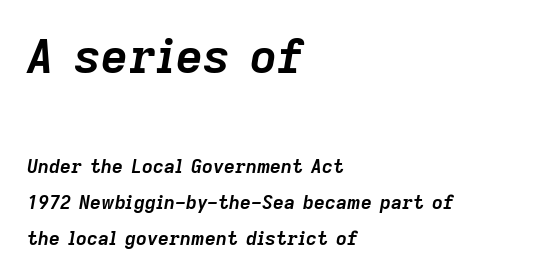
Q: Is the text bold? A: Yes.
Q: Is the text italic (slanted)? A: Yes, it leans right by about 9 degrees.
Q: Is the text underlined? A: No.
Q: How is the paragraph aligned? A: Left-aligned.
Q: Is the spacing between letters normal or unusually wide? A: Normal.
Q: Is the spacing between lines tight, normal or loose? A: Loose.
Q: Which block of text is set in a larger size, the first (top) or the second (bottom)? A: The first (top) one.
Q: Width (condensed, normal, or wide)? A: Normal.
Q: Stroke contrast? A: Low.
Q: x-height? A: Medium.
Q: Monospaced? A: No.
